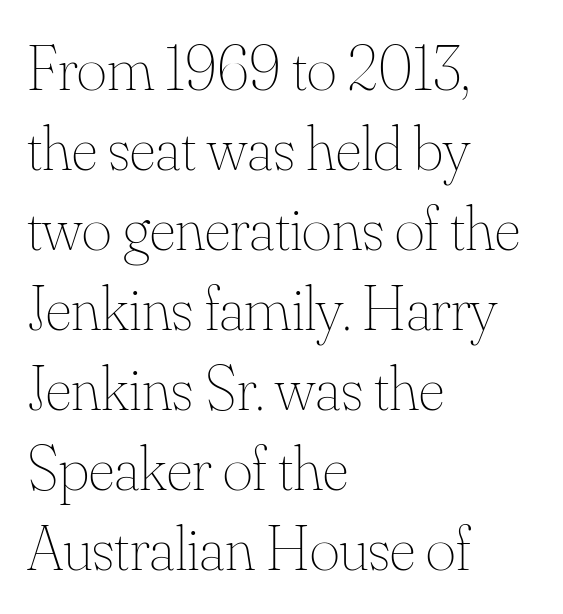
A light-to-regular cut is what we see here. Honestly, the row spacing looks completely unremarkable. A typesetter would call this proportional, since set widths differ per character. The font's upright variant was chosen for this text. Look at the tracking — it's just the regular setting, nothing added.
